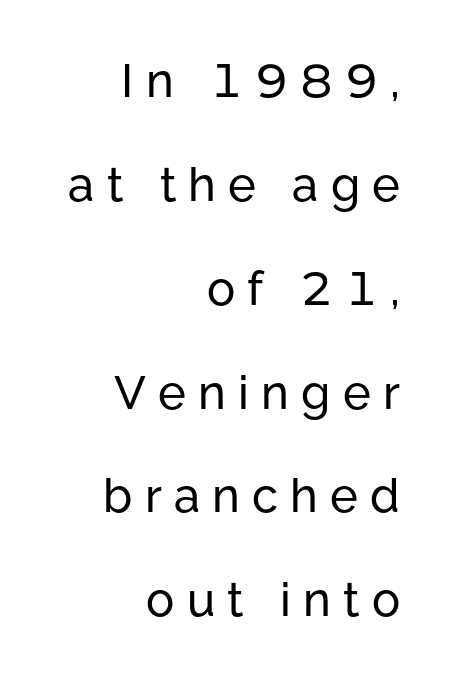
Unlike a traditional serif, this face leaves its strokes unadorned. The rag falls on the left side of this text block. Check the space under the baseline: it is left empty. Proportional: the letters do not fall into vertical columns.
